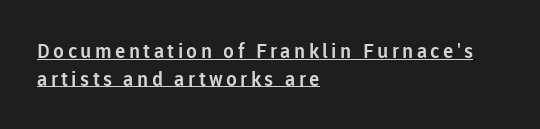
{"italic": "no", "underline": "yes", "align": "left", "line_spacing": "normal", "line_spacing_ratio": 1.38, "glyph_px": 20}
